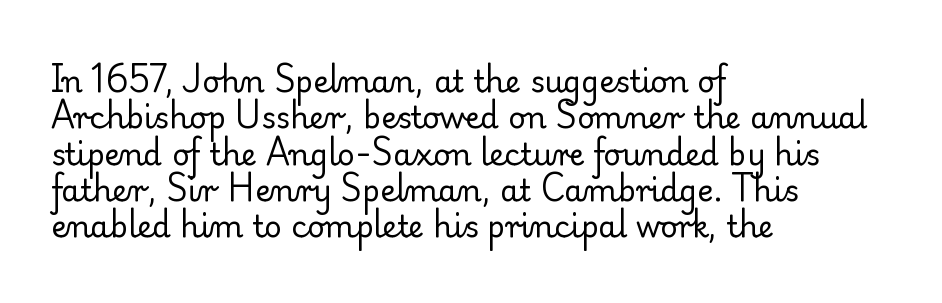
The image shows 30 px regular-weight serif type, upright; set left-aligned, line spacing 1.21x, normal letter spacing, not underlined; low stroke contrast and a small x-height.
